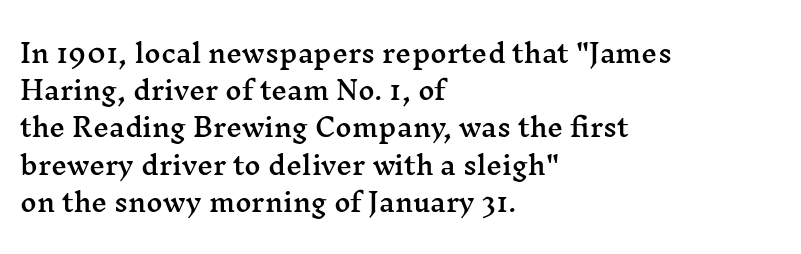
Designer's note — italics off, roman on. Compared with typical paragraphs, the rows here are spaced about the same. No word sits above an underline. Left-aligned paragraph, ragged on the right. This sample uses plain, unmodified letter spacing.
